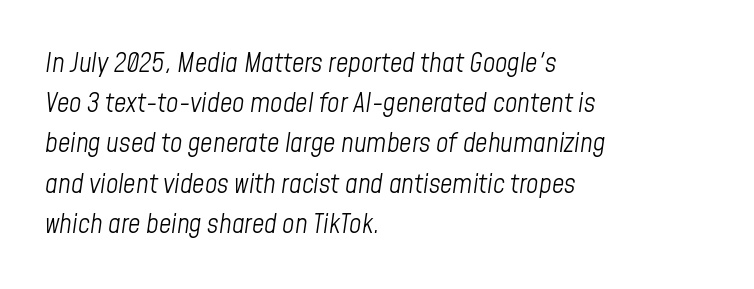
Q: Is the text bold? A: No.
Q: Is the text italic (slanted)? A: Yes, it leans right by about 8 degrees.
Q: Is the text underlined? A: No.
Q: How is the paragraph aligned? A: Left-aligned.
Q: Is the spacing between letters normal or unusually wide? A: Normal.
Q: Is the spacing between lines tight, normal or loose? A: Normal.
